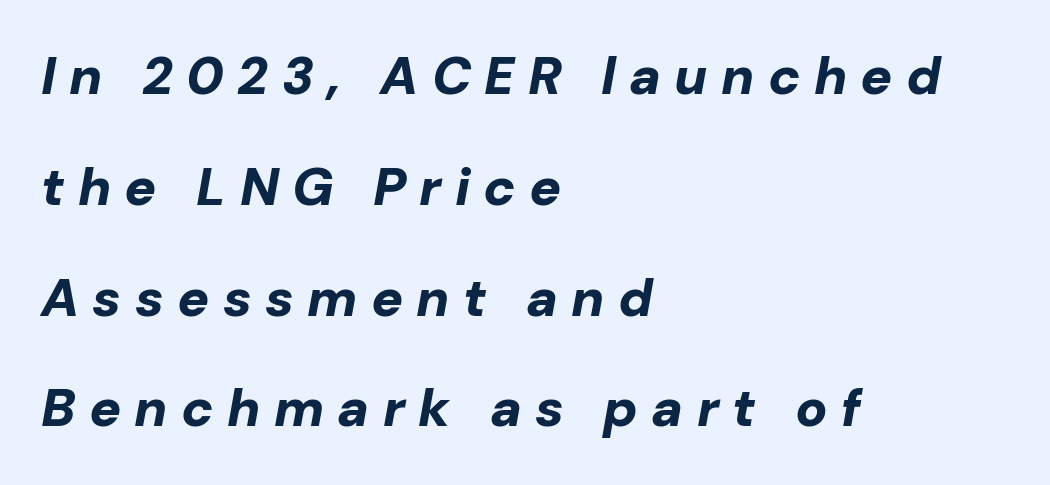
Q: Is the text bold? A: Yes.
Q: Is the text italic (slanted)? A: Yes, it leans right by about 10 degrees.
Q: Is the text underlined? A: No.
Q: How is the paragraph aligned? A: Left-aligned.
Q: Is the spacing between letters normal or unusually wide? A: Unusually wide.
Q: Is the spacing between lines tight, normal or loose? A: Loose.
Q: Width (condensed, normal, or wide)? A: Normal.
Q: Stroke contrast? A: Low.
Q: x-height? A: Medium.
Q: Monospaced? A: No.
